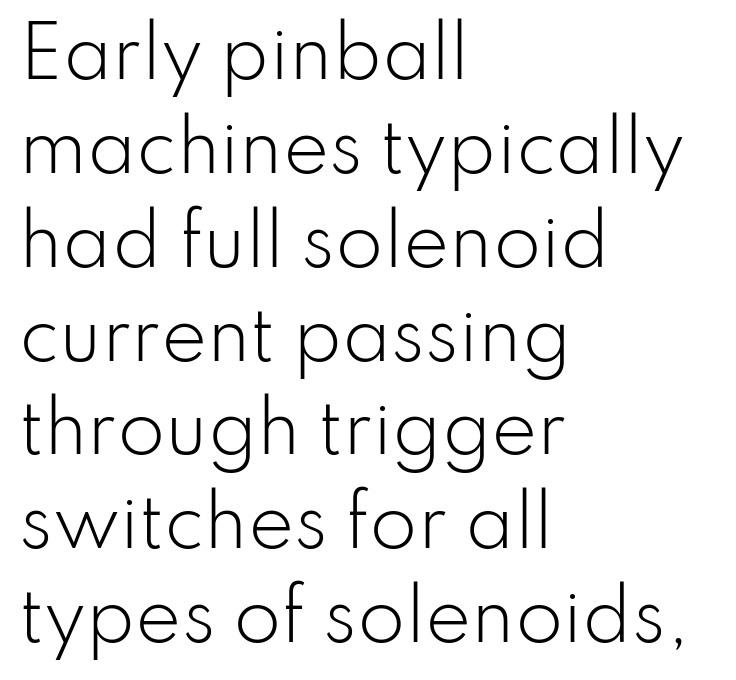
Q: Is the text bold? A: No.
Q: Is the text italic (slanted)? A: No, it is upright.
Q: Is the typeface a serif or a sans-serif typeface? A: Sans-serif.
Q: Is the text underlined? A: No.
Q: How is the paragraph aligned? A: Left-aligned.
Q: Is the spacing between letters normal or unusually wide? A: Normal.
Q: Is the spacing between lines tight, normal or loose? A: Normal.
Q: Width (condensed, normal, or wide)? A: Normal.
Q: Stroke contrast? A: Low.
Q: x-height? A: Small.
Q: Monospaced? A: No.
